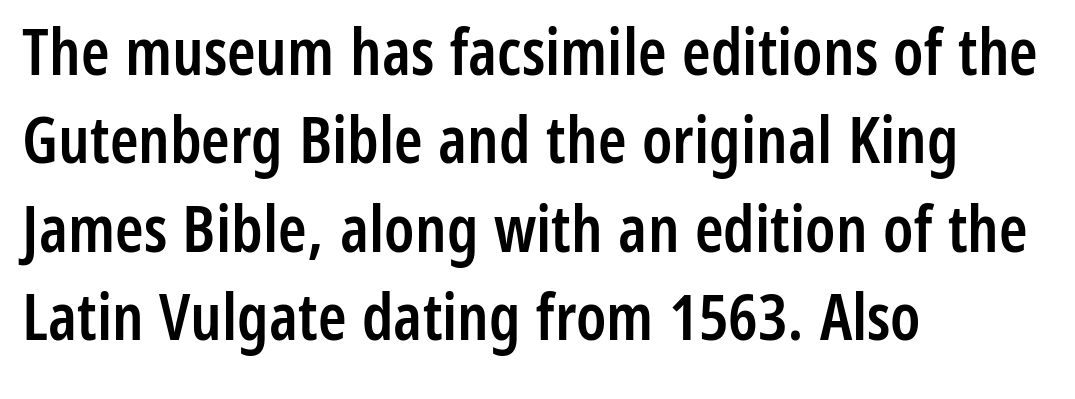
Short note: letters normally spaced. Is the block centered? No — it sits flush against the left margin. Looks like regular typesetting: each glyph gets only the width it needs. Plain, unruled lines of type.
